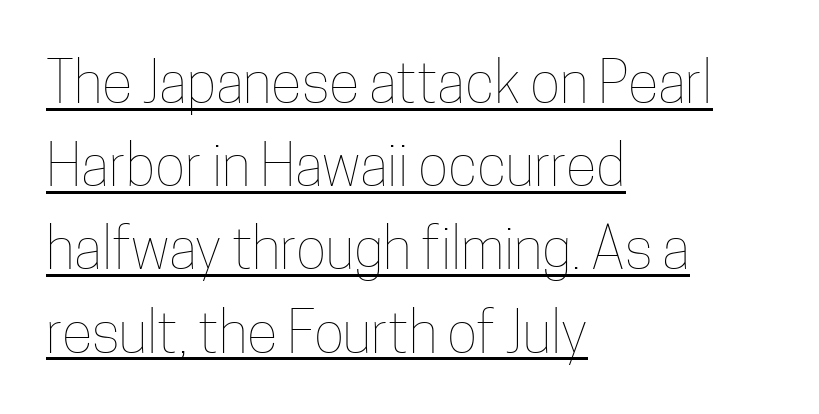
The passage shown is typed in a proportional face where columns would drift. Is the letter spacing exaggerated? No — it looks like the ordinary default. Vertical strokes here are truly vertical. The block of text has a typical density, with ordinary space between rows. Is there an underline? Yes — a line sits under the letters. Horizontal alignment here is leftward, the default for most running prose.
